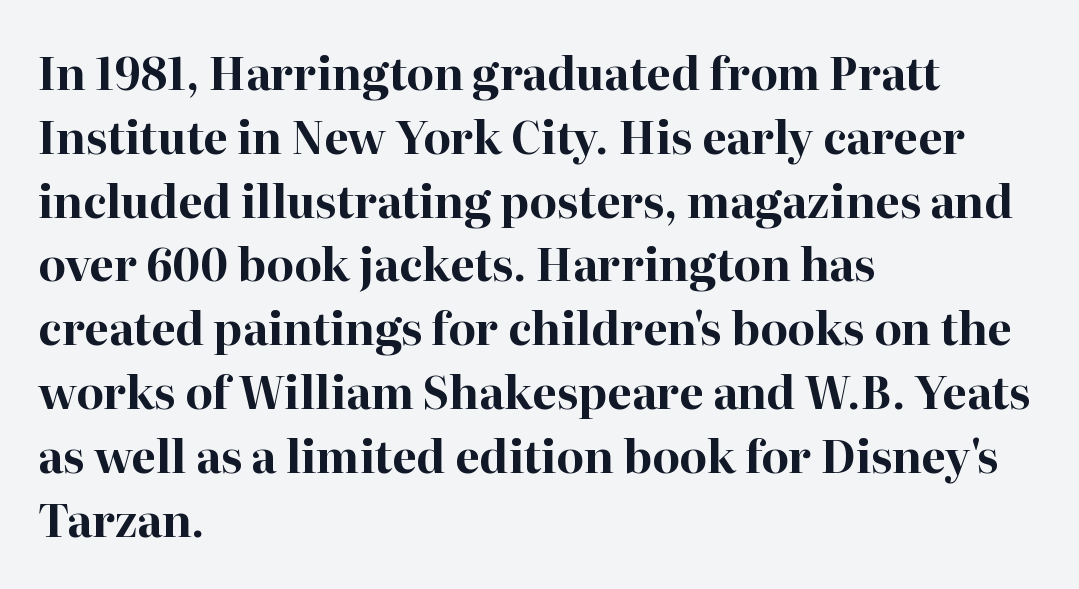
{"serif": "yes", "italic": "no", "bold": "yes", "weight": "bold", "width": "normal", "stroke_contrast": "high", "x_height": "medium", "monospaced": "no", "underline": "no", "align": "left", "line_spacing": "normal", "line_spacing_ratio": 1.45, "letter_spacing": "normal", "letter_spacing_em": 0.0, "glyph_px": 44}
